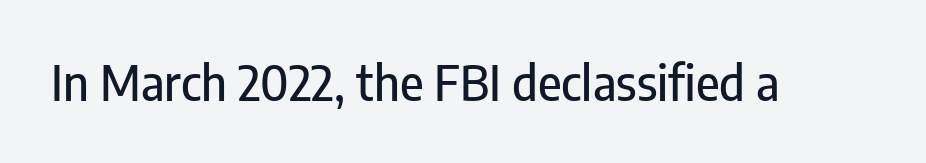
Q: Is the text italic (slanted)? A: No, it is upright.
Q: Is the typeface a serif or a sans-serif typeface? A: Sans-serif.
Q: Is the text underlined? A: No.
Q: Is the spacing between letters normal or unusually wide? A: Normal.
Q: Width (condensed, normal, or wide)? A: Condensed.
Q: Stroke contrast? A: Low.
Q: x-height? A: Medium.
Q: Monospaced? A: No.
